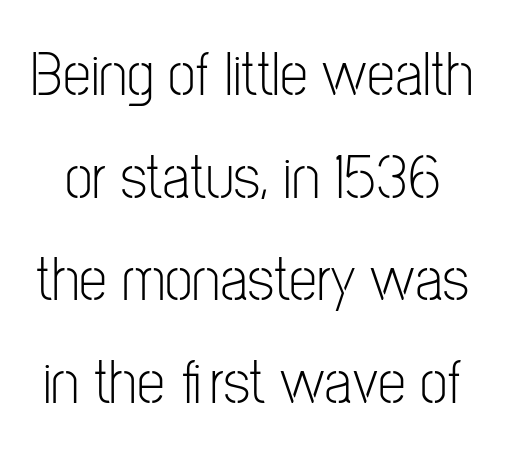
{"serif": "no", "italic": "no", "bold": "no", "weight": "light", "width": "condensed", "stroke_contrast": "low", "x_height": "medium", "monospaced": "no", "underline": "no", "line_spacing": "normal", "line_spacing_ratio": 1.63, "letter_spacing": "normal", "letter_spacing_em": 0.0, "glyph_px": 63}
